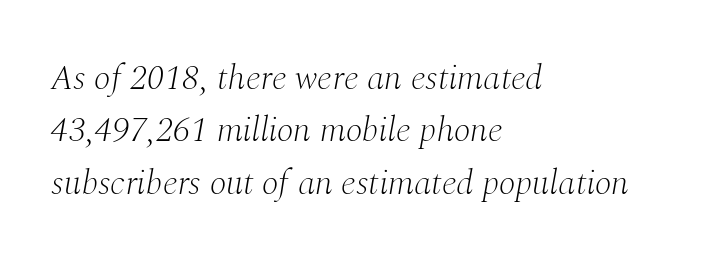
The image shows 35 px light serif type, italic (leaning right); set left-aligned, normal line spacing (1.5x), normal letter spacing, not underlined; medium stroke contrast and a medium x-height.
